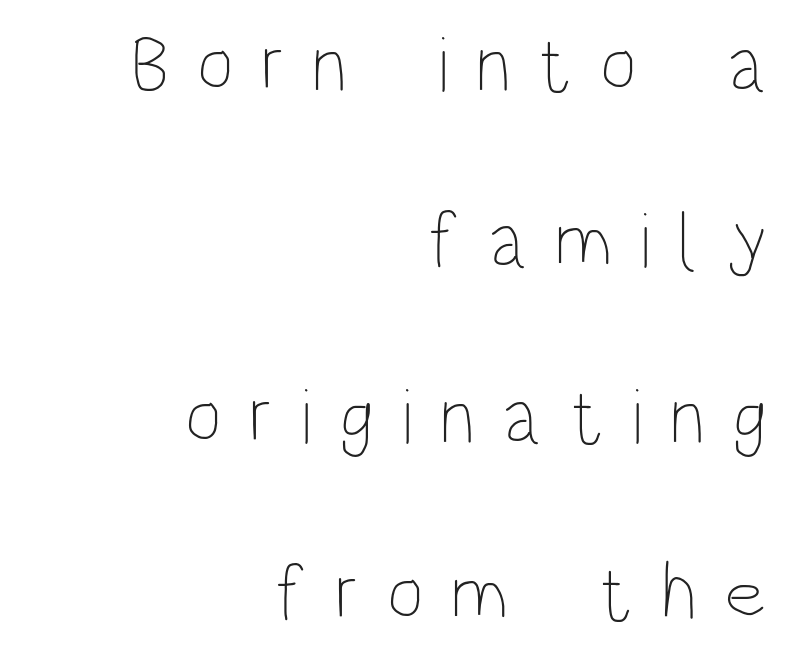
The image shows 79 px thin, condensed type, upright; set right-aligned, loose line spacing (2.23x), unusually wide letter spacing (+0.35 em), not underlined; low stroke contrast and a large x-height.
